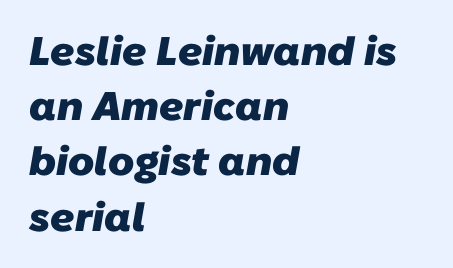
The image shows 40 px heavy sans-serif type; set left-aligned, normal line spacing (1.38x), normal letter spacing, not underlined; low stroke contrast and a medium x-height.
